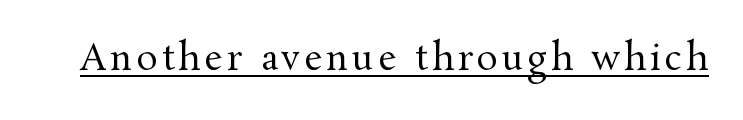
The image shows 35 px regular-weight serif type, upright; set underlined; medium stroke contrast and a medium x-height.
